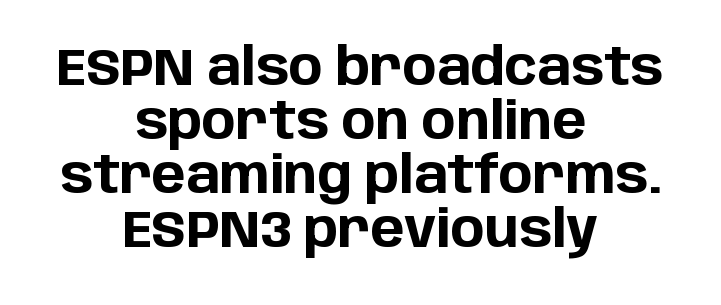
The image shows 51 px bold sans-serif type, upright; set centered, tight line spacing (1.06x), normal letter spacing, not underlined; low stroke contrast and a large x-height.
